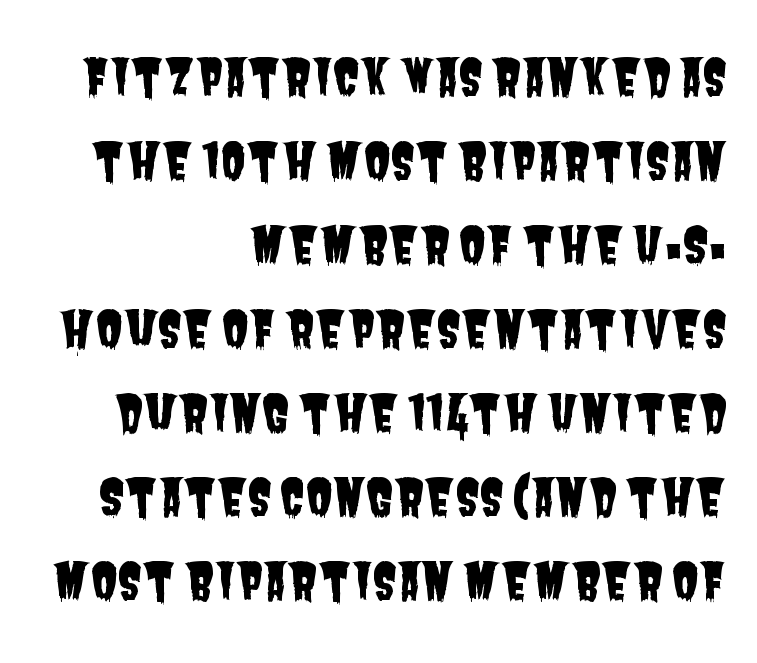
These lines sit exactly where default settings would place them. Compared with typical body copy, the letter spacing here is the same. Each row of text sits above clean, open space. Which margin do the lines hug? The right one — the left edge is uneven. This sample has the flowing, uneven cadence of proportional lettering. This is sans-serif lettering, the kind often seen on screens and signage.
